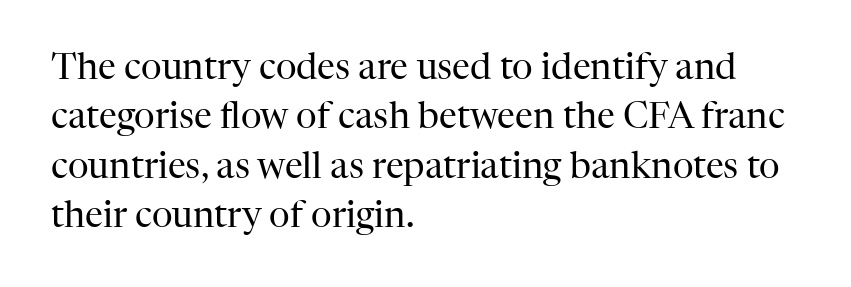
This is not heavy type; no bold has been used. The horizontal fit of the characters is conventional and even. The space between consecutive lines is moderate. One-word summary of the alignment: left. Has an underline been added? It has not. The letters advance in unequal steps, a hallmark of proportional type.
